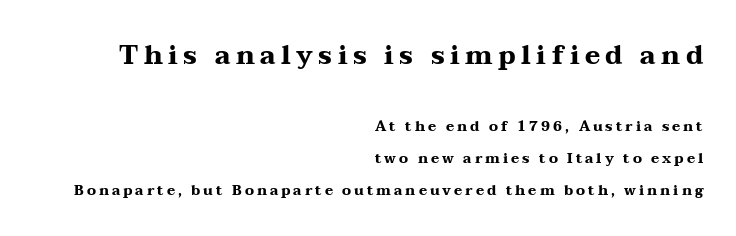
Does extra space separate the letters? Yes, quite a lot of it. The letters in the upper block stand taller than those in the block below. The gap between lines stays unmarked. Strong, thick strokes mark this as bold type.
